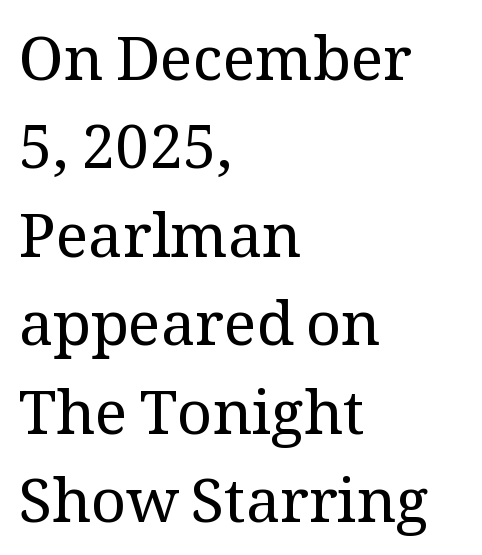
The image shows 61 px regular-weight serif type, upright; set left-aligned, normal line spacing (1.45x), normal letter spacing, not underlined; medium stroke contrast and a medium x-height.
